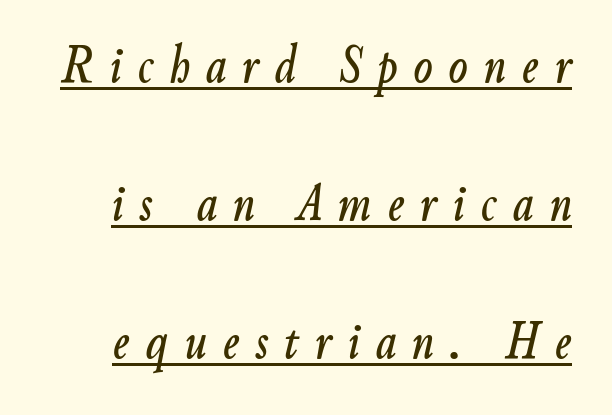
Q: Is the text italic (slanted)? A: Yes, it leans right by about 9 degrees.
Q: Is the text underlined? A: Yes.
Q: Is the spacing between letters normal or unusually wide? A: Unusually wide.
Q: Is the spacing between lines tight, normal or loose? A: Loose.
Q: Width (condensed, normal, or wide)? A: Condensed.
Q: Stroke contrast? A: Low.
Q: x-height? A: Small.
Q: Monospaced? A: No.
